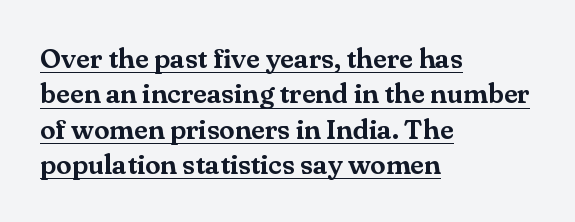
The image shows 28 px serif type, upright; set left-aligned, normal line spacing (1.26x), normal letter spacing, underlined; medium stroke contrast and a small x-height.
